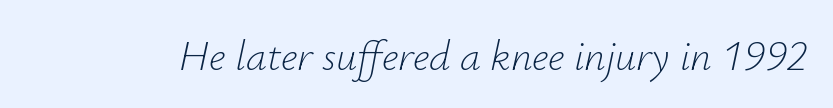
The typeface has the unassuming heft of standard copy or less. Spacing verdict: proportional, widths tailored to each character. Posture: slanted. Underlining? Definitely not there. Standard letterfit; no display-style spreading of the glyphs.
